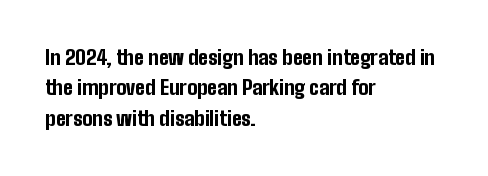
The image shows 20 px bold type, upright; set left-aligned, normal line spacing (1.52x), normal letter spacing, not underlined.
